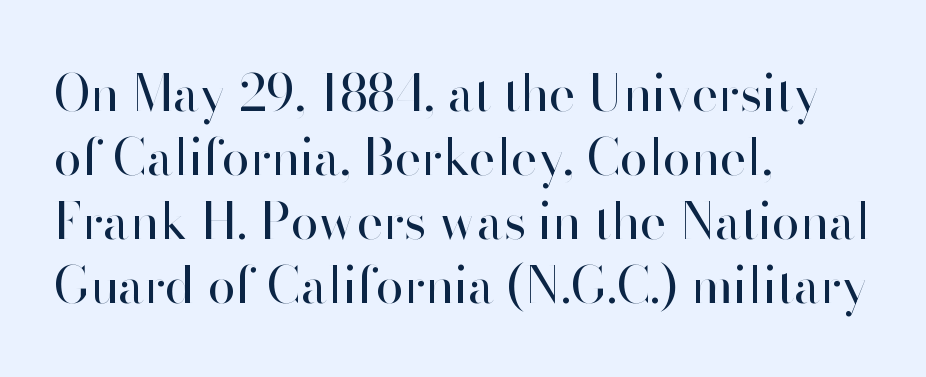
The image shows 50 px regular-weight sans-serif type, upright; set left-aligned, normal line spacing (1.28x), normal letter spacing, not underlined; high stroke contrast and a small x-height.
